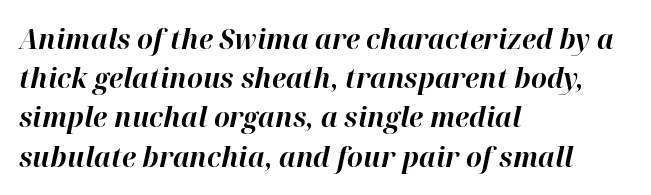
Each glyph is drawn with heavy, bold strokes. Note the varied advance widths — an 'i' is clearly narrower than an 'm'. Lines of text with bare space underneath. The gaps between neighbouring characters are ordinary and unremarkable. This block has exactly the height ordinary leading produces.
